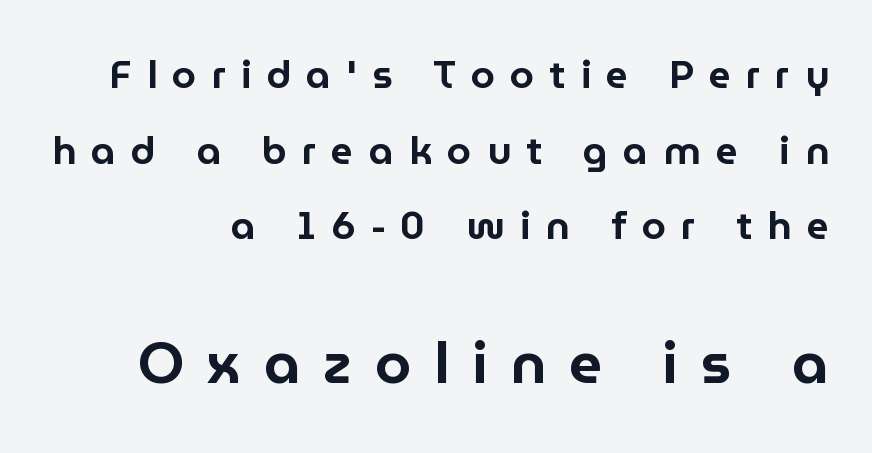
Q: Is the text italic (slanted)? A: No, it is upright.
Q: Is the typeface a serif or a sans-serif typeface? A: Sans-serif.
Q: Is the text underlined? A: No.
Q: How is the paragraph aligned? A: Right-aligned.
Q: Is the spacing between letters normal or unusually wide? A: Unusually wide.
Q: Is the spacing between lines tight, normal or loose? A: Loose.
Q: Which block of text is set in a larger size, the first (top) or the second (bottom)? A: The second (bottom) one.
Q: Width (condensed, normal, or wide)? A: Normal.
Q: Stroke contrast? A: Low.
Q: x-height? A: Medium.
Q: Monospaced? A: No.
